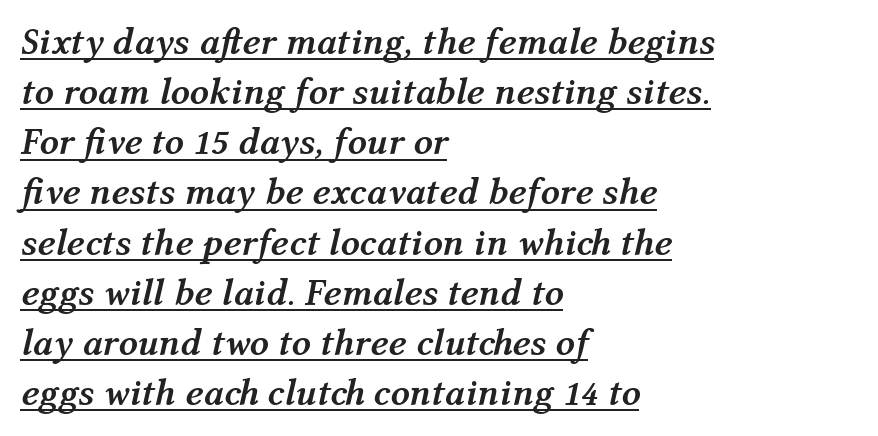
Notice how the passage keeps a crisp vertical edge on the left only. Honestly, the row spacing looks completely unremarkable. Character widths vary here, with narrow letters taking less room than wide ones. How heavy is the stroke? Heavy — this is a bold.
